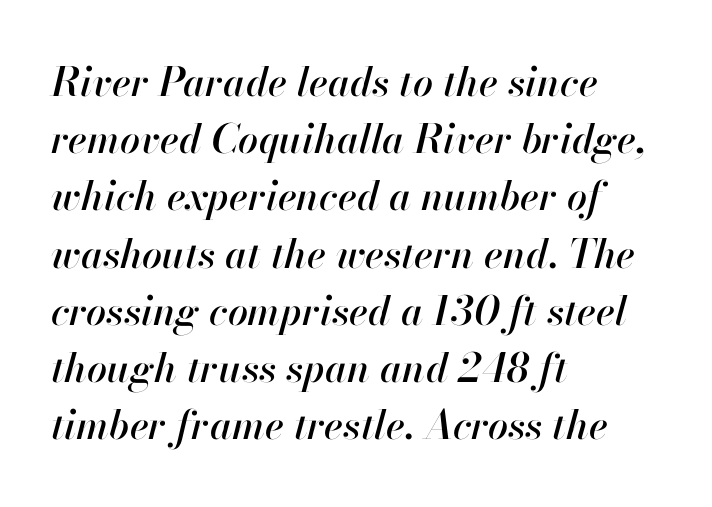
{"italic": "yes", "lean": "right", "slant_degrees": 13, "width": "normal", "stroke_contrast": "high", "x_height": "small", "monospaced": "no", "underline": "no", "align": "left", "line_spacing": "normal", "line_spacing_ratio": 1.43, "letter_spacing": "normal", "letter_spacing_em": 0.0, "glyph_px": 40}
